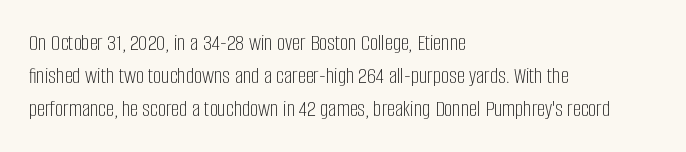
Honestly, the row spacing looks completely unremarkable. Caption: face not bold, strokes unweighted. Posture: vertical. This rendering features lettering with no underline. The setting favours the left margin, as ordinary paragraphs usually do.
